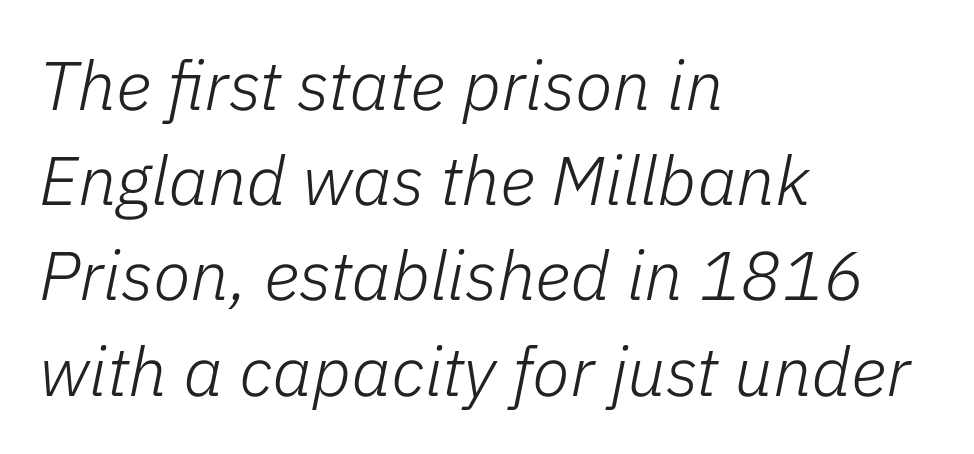
Q: Is the text bold? A: No.
Q: Is the text italic (slanted)? A: Yes, it leans right by about 11 degrees.
Q: Is the text underlined? A: No.
Q: How is the paragraph aligned? A: Left-aligned.
Q: Is the spacing between letters normal or unusually wide? A: Normal.
Q: Is the spacing between lines tight, normal or loose? A: Normal.
Q: Width (condensed, normal, or wide)? A: Normal.
Q: Stroke contrast? A: Low.
Q: x-height? A: Medium.
Q: Monospaced? A: No.
